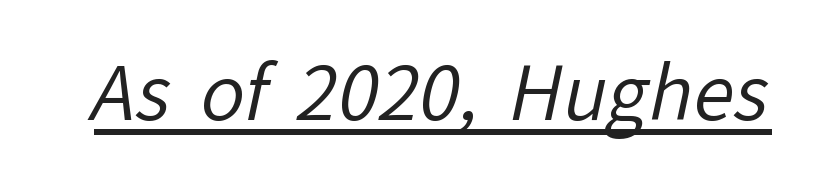
The image shows 74 px regular-weight sans-serif type; set normal letter spacing, underlined; low stroke contrast and a medium x-height.
